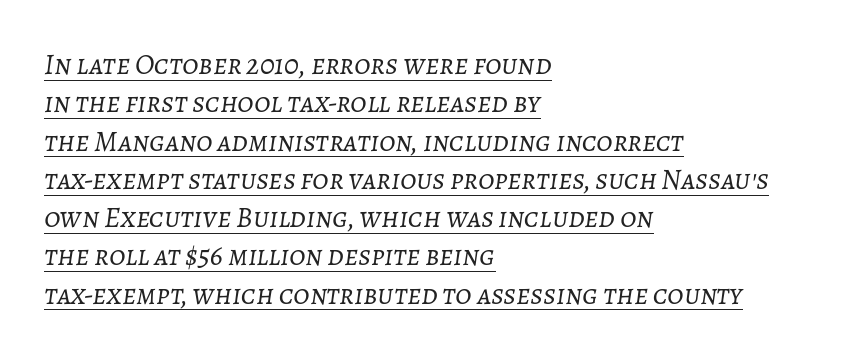
Q: Is the text bold? A: No.
Q: Is the text italic (slanted)? A: Yes, it leans right by about 7 degrees.
Q: Is the text underlined? A: Yes.
Q: How is the paragraph aligned? A: Left-aligned.
Q: Is the spacing between letters normal or unusually wide? A: Normal.
Q: Is the spacing between lines tight, normal or loose? A: Normal.
Q: Width (condensed, normal, or wide)? A: Normal.
Q: Stroke contrast? A: Low.
Q: x-height? A: Medium.
Q: Monospaced? A: No.
